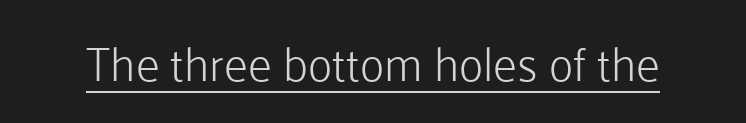
{"serif": "no", "italic": "no", "bold": "no", "weight": "light", "width": "normal", "stroke_contrast": "low", "x_height": "medium", "monospaced": "no", "underline": "yes", "letter_spacing": "normal", "letter_spacing_em": 0.0, "glyph_px": 47}
